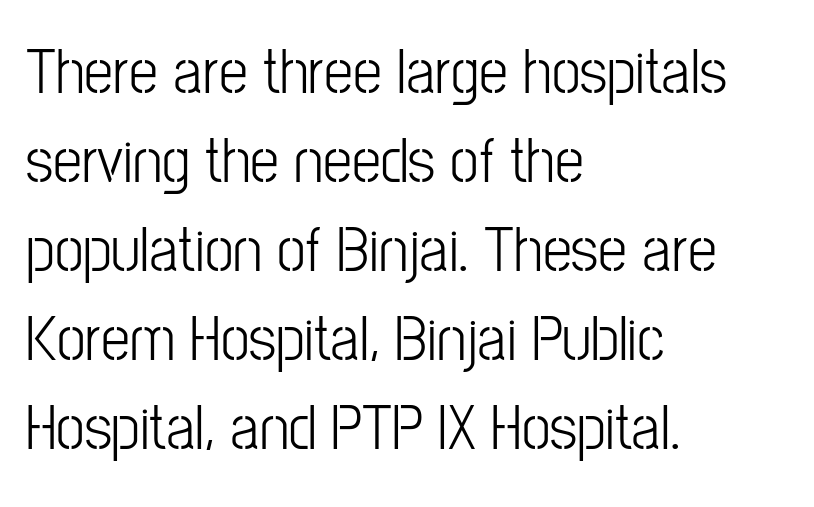
{"serif": "no", "italic": "no", "bold": "no", "weight": "light", "width": "condensed", "stroke_contrast": "low", "x_height": "medium", "monospaced": "no", "underline": "no", "align": "left", "line_spacing": "normal", "line_spacing_ratio": 1.37, "letter_spacing": "normal", "letter_spacing_em": 0.0, "glyph_px": 65}
